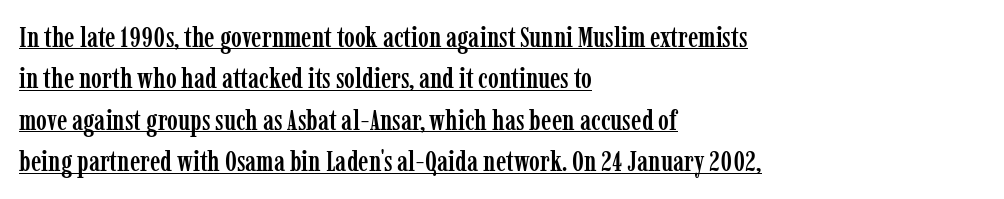
Students, observe: this is what conventionally led text looks like. Glance below the letters and you will spot a drawn line. Nothing unusual about the tracking: characters are spaced as the font intends. The typeface chosen for these lines features serifs.
